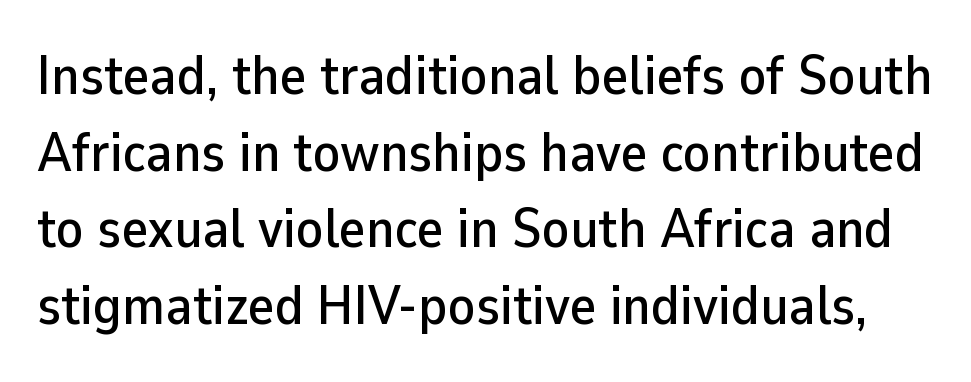
Q: Is the text italic (slanted)? A: No, it is upright.
Q: Is the typeface a serif or a sans-serif typeface? A: Sans-serif.
Q: Is the text underlined? A: No.
Q: Is the spacing between letters normal or unusually wide? A: Normal.
Q: Is the spacing between lines tight, normal or loose? A: Normal.
Q: Width (condensed, normal, or wide)? A: Normal.
Q: Stroke contrast? A: Low.
Q: x-height? A: Medium.
Q: Monospaced? A: No.
